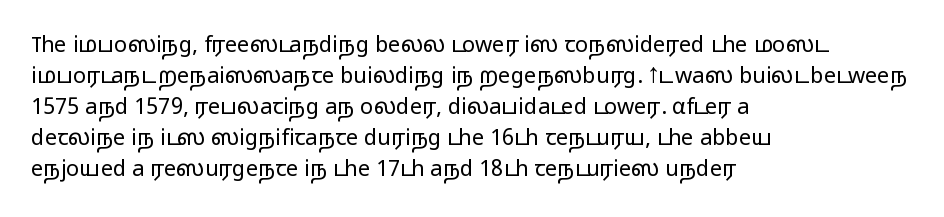
The words here are not underlined. Default kerning and tracking; the words read as compact shapes. The paragraph shown leans on its left margin. Posture: straight, roman, zero tilt. Vertical stems look standard width or narrower in stroke. Vertical spacing — default.
